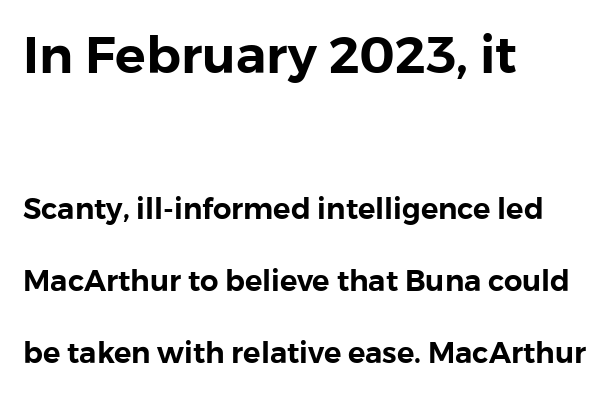
Q: Is the text italic (slanted)? A: No, it is upright.
Q: Is the typeface a serif or a sans-serif typeface? A: Sans-serif.
Q: Is the text underlined? A: No.
Q: How is the paragraph aligned? A: Left-aligned.
Q: Is the spacing between letters normal or unusually wide? A: Normal.
Q: Is the spacing between lines tight, normal or loose? A: Loose.
Q: Which block of text is set in a larger size, the first (top) or the second (bottom)? A: The first (top) one.
Q: Width (condensed, normal, or wide)? A: Normal.
Q: x-height? A: Medium.
Q: Monospaced? A: No.
